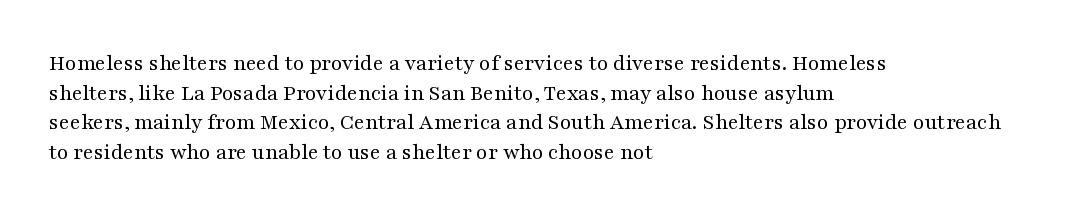
Q: Is the text bold? A: No.
Q: Is the text italic (slanted)? A: No, it is upright.
Q: Is the text underlined? A: No.
Q: How is the paragraph aligned? A: Left-aligned.
Q: Is the spacing between letters normal or unusually wide? A: Normal.
Q: Is the spacing between lines tight, normal or loose? A: Normal.
